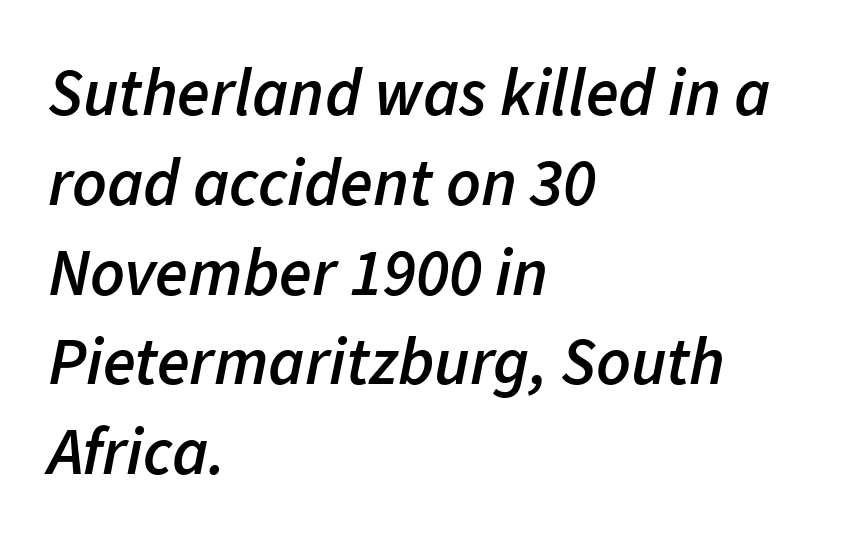
Q: Is the text bold? A: Semi-bold.
Q: Is the text italic (slanted)? A: Yes, it leans right by about 11 degrees.
Q: Is the text underlined? A: No.
Q: How is the paragraph aligned? A: Left-aligned.
Q: Is the spacing between letters normal or unusually wide? A: Normal.
Q: Is the spacing between lines tight, normal or loose? A: Normal.
Q: Width (condensed, normal, or wide)? A: Normal.
Q: Stroke contrast? A: Low.
Q: x-height? A: Medium.
Q: Monospaced? A: No.
